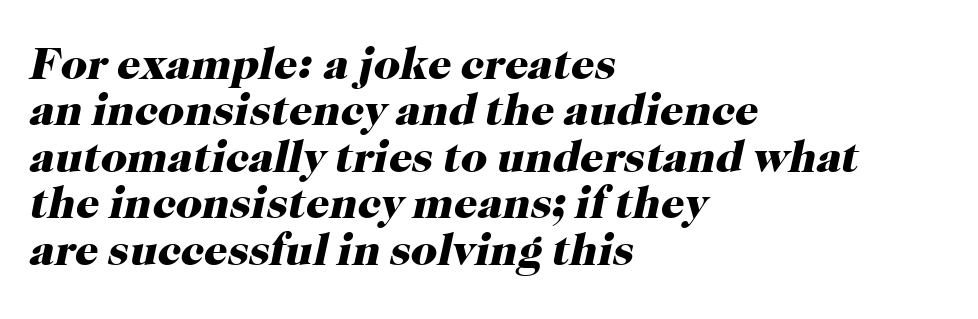
{"serif": "yes", "italic": "yes", "lean": "right", "slant_degrees": 12, "bold": "yes", "weight": "heavy", "width": "normal", "stroke_contrast": "high", "x_height": "medium", "monospaced": "no", "underline": "no", "align": "left", "line_spacing": "tight", "line_spacing_ratio": 1.01, "letter_spacing": "normal", "letter_spacing_em": 0.0, "glyph_px": 46}
